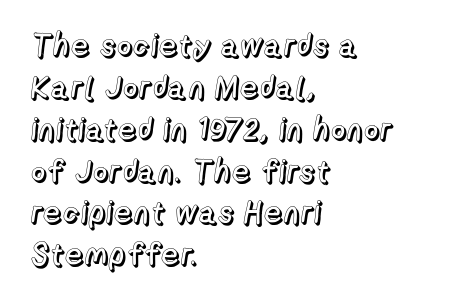
Line spacing here is normal. The line texture is even and compact thanks to regular tracking. Glance below the letters and you will spot only blank space. This sample is left-justified, so line endings fall wherever the words run out.
